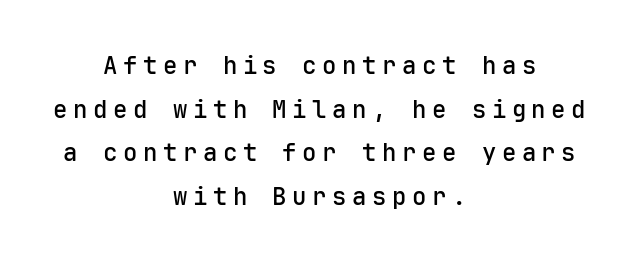
Q: Is the text bold? A: Semi-bold.
Q: Is the text italic (slanted)? A: No, it is upright.
Q: Is the text underlined? A: No.
Q: How is the paragraph aligned? A: Centered.
Q: Is the spacing between letters normal or unusually wide? A: Unusually wide.
